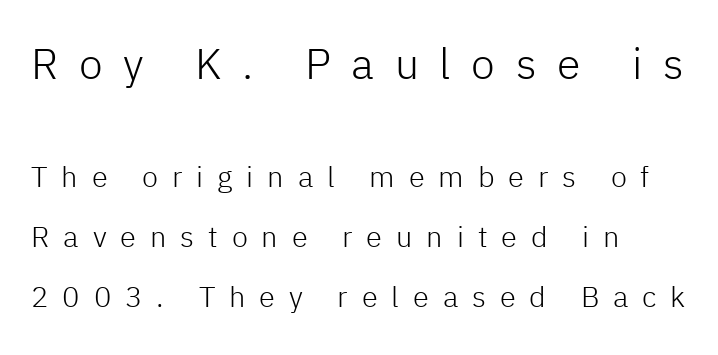
The image shows 43 px light sans-serif type, upright; set left-aligned, loose line spacing (2.07x), unusually wide letter spacing (+0.48 em), not underlined; the first (top) block is 1.48x larger; low stroke contrast and a medium x-height.
